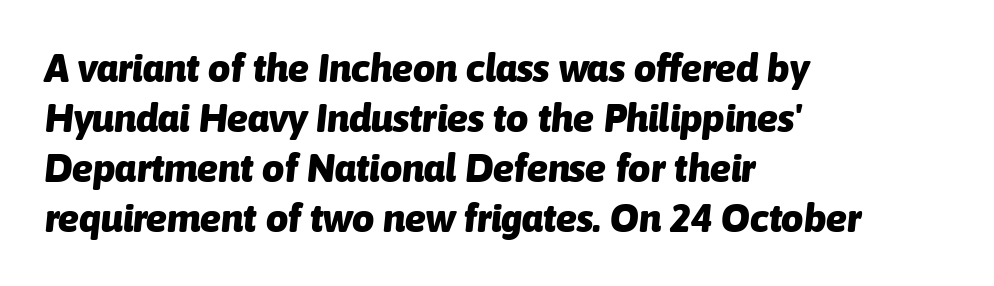
Q: Is the text bold? A: Yes.
Q: Is the text italic (slanted)? A: Yes, it leans right by about 6 degrees.
Q: Is the text underlined? A: No.
Q: How is the paragraph aligned? A: Left-aligned.
Q: Is the spacing between letters normal or unusually wide? A: Normal.
Q: Is the spacing between lines tight, normal or loose? A: Normal.
Q: Width (condensed, normal, or wide)? A: Normal.
Q: Stroke contrast? A: Low.
Q: x-height? A: Medium.
Q: Monospaced? A: No.
